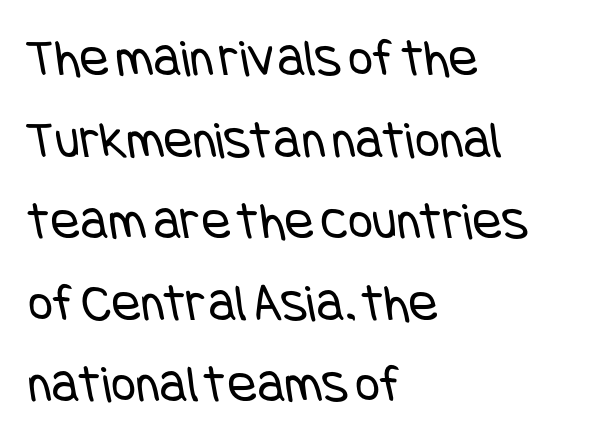
{"serif": "no", "bold": "no", "weight": "regular", "width": "condensed", "stroke_contrast": "low", "x_height": "large", "underline": "no", "align": "left", "line_spacing": "normal", "line_spacing_ratio": 1.51, "letter_spacing": "normal", "letter_spacing_em": 0.0, "glyph_px": 54}
